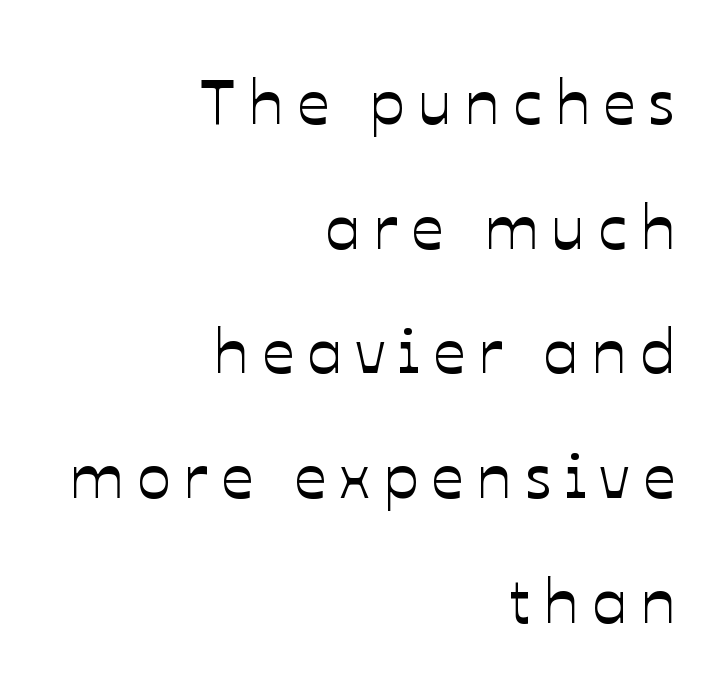
The image shows 63 px text type, upright; set right-aligned, loose line spacing (1.98x), unusually wide letter spacing (+0.21 em), not underlined; low stroke contrast and a medium x-height.
